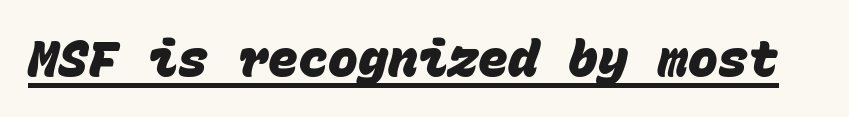
{"serif": "no", "bold": "yes", "weight": "heavy", "width": "normal", "stroke_contrast": "low", "x_height": "large", "monospaced": "yes", "underline": "yes", "letter_spacing": "normal", "letter_spacing_em": 0.0, "glyph_px": 50}
